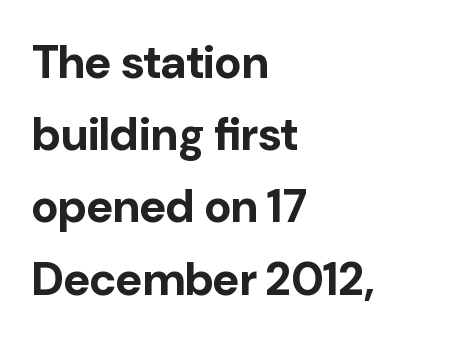
{"serif": "no", "italic": "no", "bold": "yes", "weight": "bold", "width": "normal", "stroke_contrast": "low", "x_height": "medium", "monospaced": "no", "underline": "no", "align": "left", "line_spacing": "normal", "line_spacing_ratio": 1.57, "letter_spacing": "normal", "letter_spacing_em": 0.0, "glyph_px": 46}
